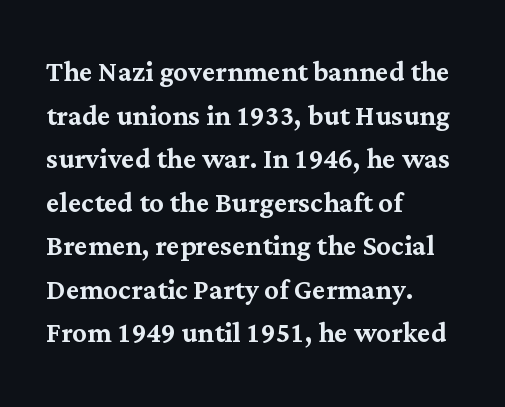
The image shows 36 px serif type, upright; set left-aligned, line spacing 1.21x, normal letter spacing, not underlined; medium stroke contrast and a medium x-height.
